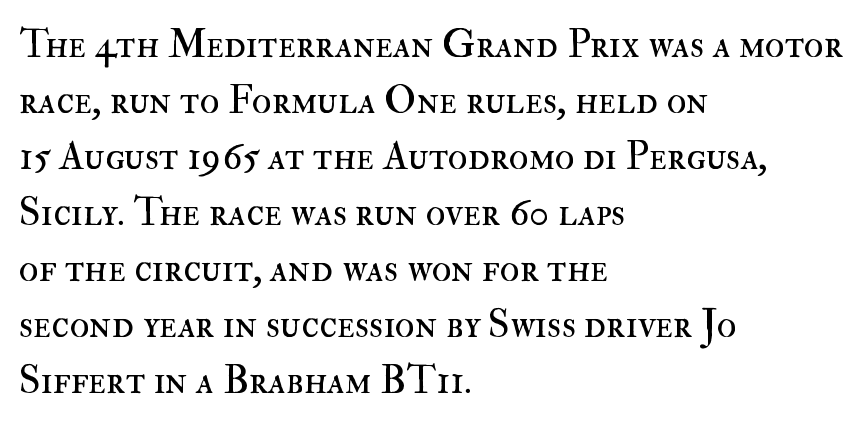
Lines of text with bare space underneath. Compared with typical body copy, the letter spacing here is the same. No extra ink here — the face is not bold. The block of text has a typical density, with ordinary space between rows. Each letter keeps its own natural width here, so spacing adapts to shape.
